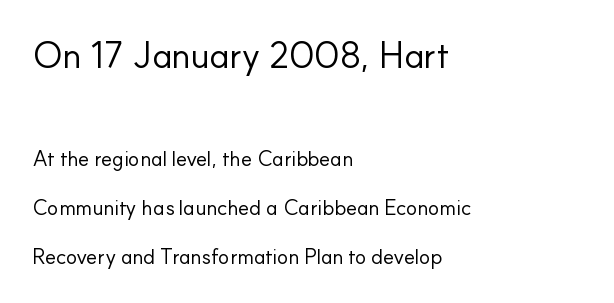
Grotesque or geometric, the face here clearly has no serifs. Notice how the passage keeps a crisp vertical edge on the left only. Size hierarchy here favors the leading block over the trailing one. Looks like regular typesetting: each glyph gets only the width it needs. On a weight scale, this lands at 450 or below. Every character sits straight up, as roman type does.
